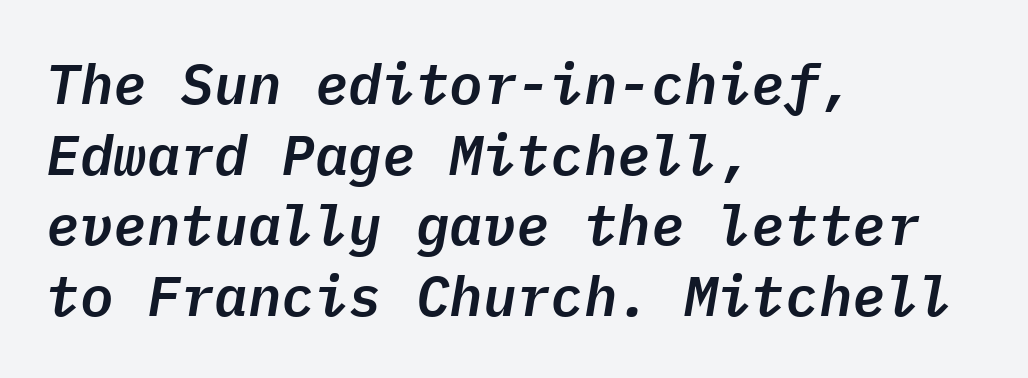
Q: Is the text italic (slanted)? A: Yes, it leans right by about 9 degrees.
Q: Is the text underlined? A: No.
Q: How is the paragraph aligned? A: Left-aligned.
Q: Is the spacing between letters normal or unusually wide? A: Normal.
Q: Is the spacing between lines tight, normal or loose? A: Normal.
Q: Width (condensed, normal, or wide)? A: Normal.
Q: Stroke contrast? A: Low.
Q: x-height? A: Medium.
Q: Monospaced? A: Yes.
